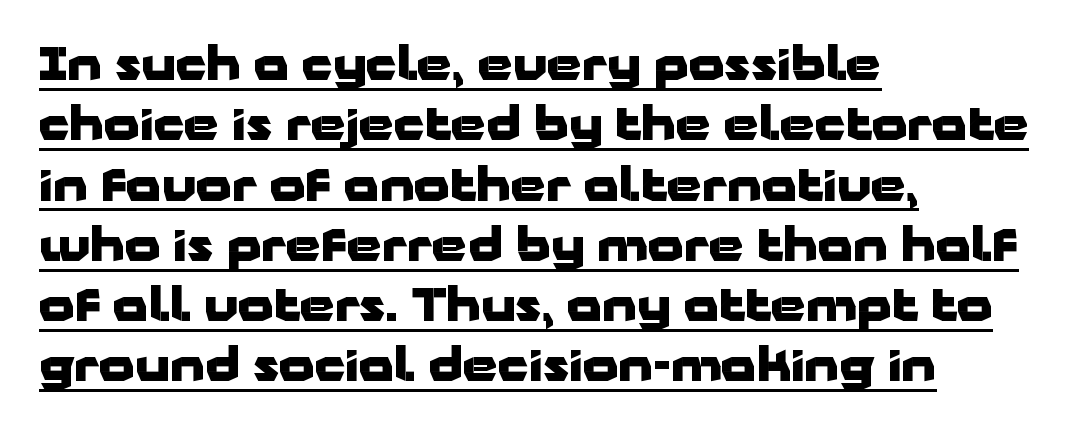
Line starts are locked; line ends wander. This rendering employs a face without finishing strokes, i.e., a sans-serif. A typesetter would mark this as roman, not italic. These lines are rendered in a variable-pitch font.
